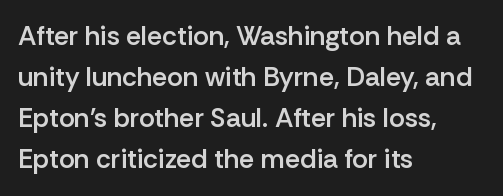
The image shows 27 px text type, upright; set left-aligned, normal line spacing (1.52x), normal letter spacing, not underlined.
